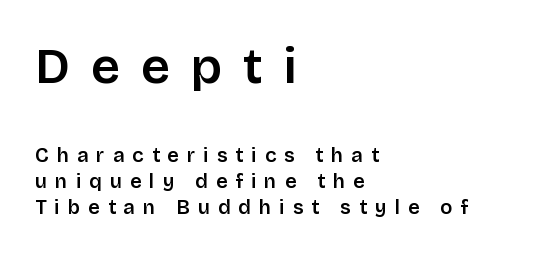
Q: Is the text bold? A: Semi-bold.
Q: Is the text italic (slanted)? A: No, it is upright.
Q: Is the typeface a serif or a sans-serif typeface? A: Sans-serif.
Q: Is the text underlined? A: No.
Q: How is the paragraph aligned? A: Left-aligned.
Q: Is the spacing between letters normal or unusually wide? A: Unusually wide.
Q: Is the spacing between lines tight, normal or loose? A: Normal.
Q: Which block of text is set in a larger size, the first (top) or the second (bottom)? A: The first (top) one.
Q: Width (condensed, normal, or wide)? A: Normal.
Q: Stroke contrast? A: Low.
Q: x-height? A: Large.
Q: Monospaced? A: No.
